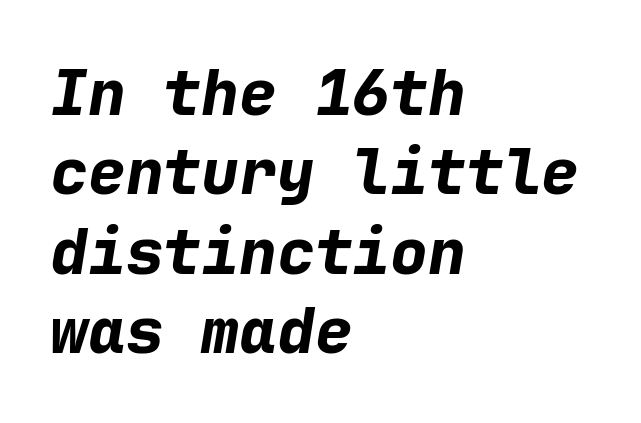
Q: Is the text bold? A: Yes.
Q: Is the text italic (slanted)? A: Yes, it leans right by about 9 degrees.
Q: Is the text underlined? A: No.
Q: How is the paragraph aligned? A: Left-aligned.
Q: Is the spacing between letters normal or unusually wide? A: Normal.
Q: Is the spacing between lines tight, normal or loose? A: Normal.
Q: Width (condensed, normal, or wide)? A: Normal.
Q: Stroke contrast? A: Low.
Q: x-height? A: Medium.
Q: Monospaced? A: Yes.
